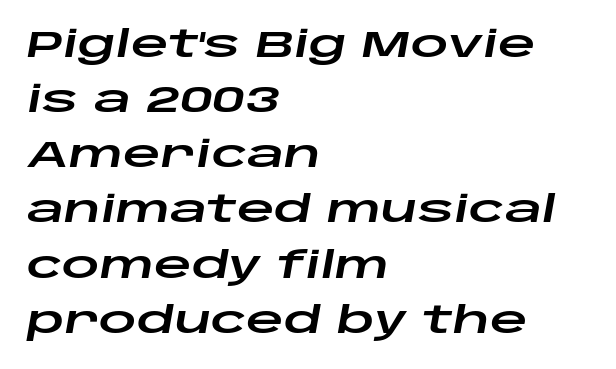
The image shows 37 px wide type, italic (leaning right); set left-aligned, normal line spacing (1.49x), normal letter spacing, not underlined; low stroke contrast and a large x-height.
